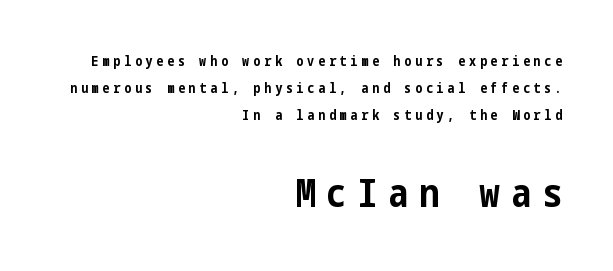
The passage shown is emphatically bold. Every row of glyphs terminates at an identical x-position on the right. Here the second block reads like a headline and the first like body copy. Unlike italic type, these characters show no tilt at all.
